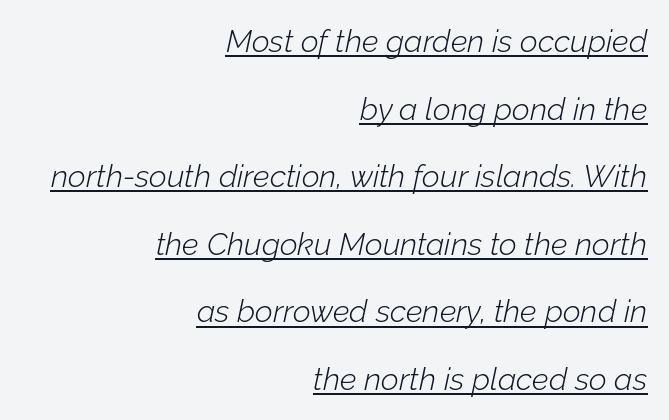
Stems here are at most as thick as an everyday book face. The letters advance in unequal steps, a hallmark of proportional type. Does extra space separate the letters? No, they use regular spacing. The lines are spread far apart with generous leading. Does a line run under the words? Yes, clearly.
